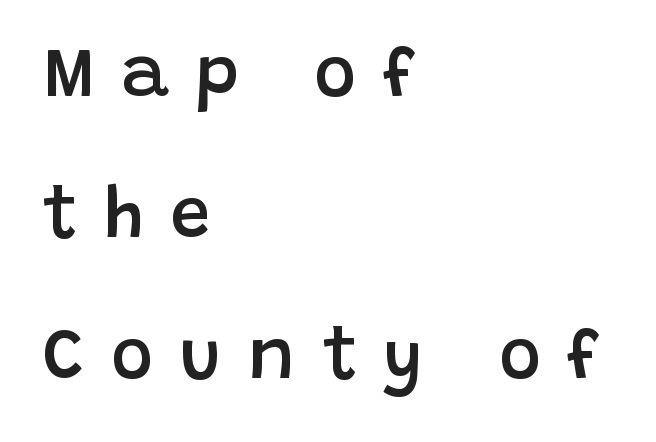
Q: Is the text bold? A: Semi-bold.
Q: Is the text italic (slanted)? A: No, it is upright.
Q: Is the typeface a serif or a sans-serif typeface? A: Sans-serif.
Q: Is the text underlined? A: No.
Q: How is the paragraph aligned? A: Left-aligned.
Q: Is the spacing between letters normal or unusually wide? A: Unusually wide.
Q: Is the spacing between lines tight, normal or loose? A: Loose.
Q: Width (condensed, normal, or wide)? A: Normal.
Q: Stroke contrast? A: Low.
Q: x-height? A: Large.
Q: Monospaced? A: No.
